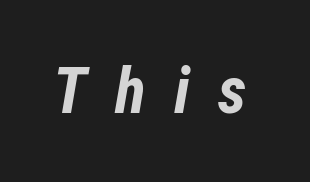
Q: Is the text bold? A: Yes.
Q: Is the text italic (slanted)? A: Yes, it leans right by about 12 degrees.
Q: Is the text underlined? A: No.
Q: Is the spacing between letters normal or unusually wide? A: Unusually wide.
Q: Width (condensed, normal, or wide)? A: Condensed.
Q: Stroke contrast? A: Low.
Q: x-height? A: Medium.
Q: Monospaced? A: No.
